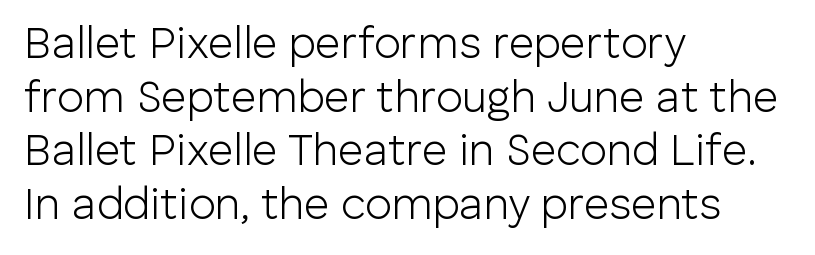
The image shows 44 px light sans-serif type, upright; set left-aligned, line spacing 1.22x, normal letter spacing, not underlined; low stroke contrast and a medium x-height.
